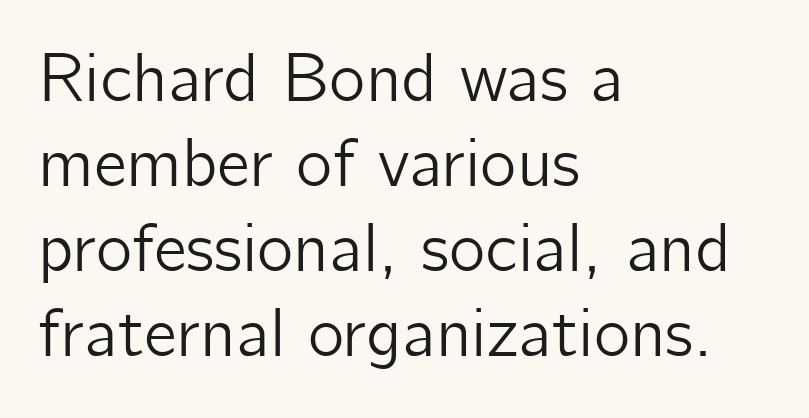
{"serif": "no", "italic": "no", "width": "normal", "stroke_contrast": "low", "x_height": "medium", "monospaced": "no", "underline": "no", "align": "left", "line_spacing_ratio": 1.23, "letter_spacing": "normal", "letter_spacing_em": 0.0, "glyph_px": 69}
